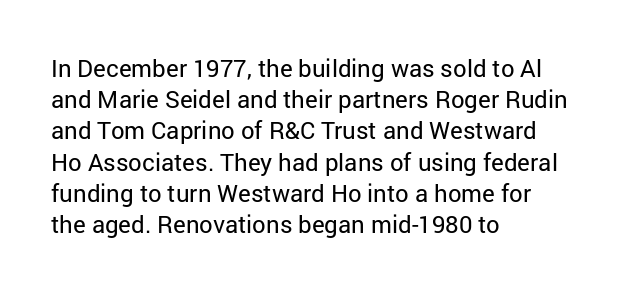
Q: Is the text bold? A: No.
Q: Is the text italic (slanted)? A: No, it is upright.
Q: Is the text underlined? A: No.
Q: How is the paragraph aligned? A: Left-aligned.
Q: Is the spacing between letters normal or unusually wide? A: Normal.
Q: Is the spacing between lines tight, normal or loose? A: Normal.
